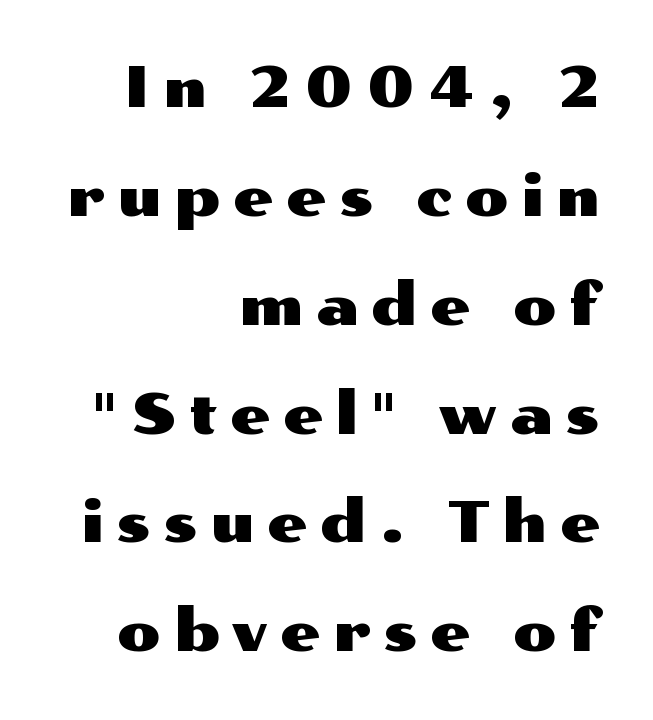
Underlining? Definitely not there. In terms of posture, this sample is upright. Character widths vary here, with narrow letters taking less room than wide ones. The typesetter chose a ragged-left arrangement here.
